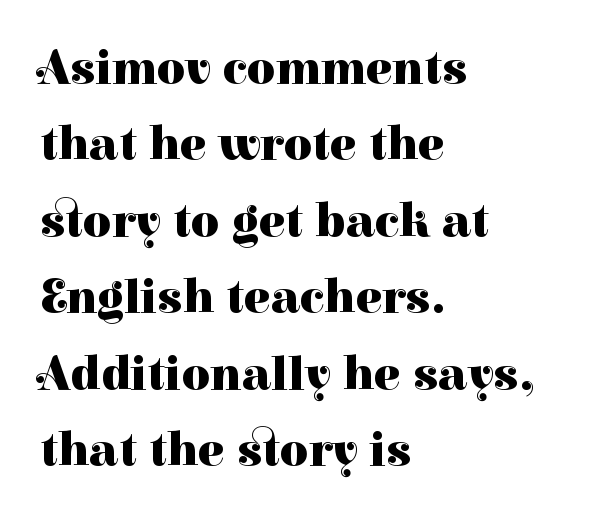
The image shows 49 px heavy serif type, upright; set left-aligned, normal line spacing (1.56x), normal letter spacing, not underlined; high stroke contrast and a medium x-height.
